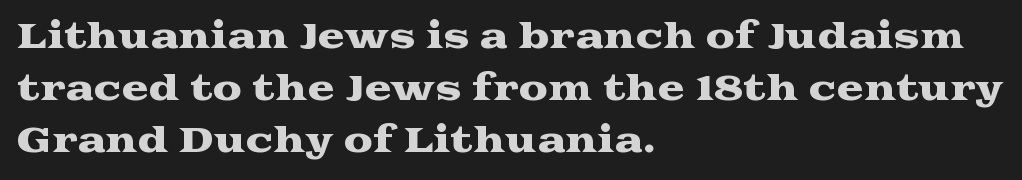
Q: Is the text italic (slanted)? A: No, it is upright.
Q: Is the typeface a serif or a sans-serif typeface? A: Serif.
Q: Is the text underlined? A: No.
Q: How is the paragraph aligned? A: Left-aligned.
Q: Is the spacing between letters normal or unusually wide? A: Normal.
Q: Is the spacing between lines tight, normal or loose? A: Normal.
Q: Width (condensed, normal, or wide)? A: Wide.
Q: Stroke contrast? A: Medium.
Q: x-height? A: Medium.
Q: Monospaced? A: No.
